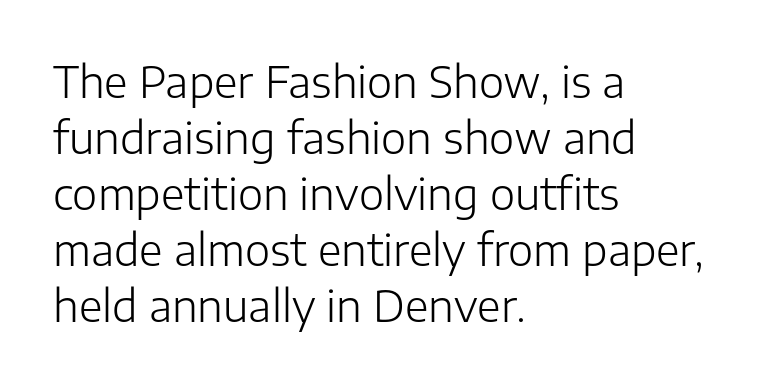
Q: Is the text bold? A: No.
Q: Is the text italic (slanted)? A: No, it is upright.
Q: Is the typeface a serif or a sans-serif typeface? A: Sans-serif.
Q: Is the text underlined? A: No.
Q: How is the paragraph aligned? A: Left-aligned.
Q: Is the spacing between letters normal or unusually wide? A: Normal.
Q: Is the spacing between lines tight, normal or loose? A: Normal.
Q: Width (condensed, normal, or wide)? A: Normal.
Q: Stroke contrast? A: Low.
Q: x-height? A: Medium.
Q: Monospaced? A: No.
